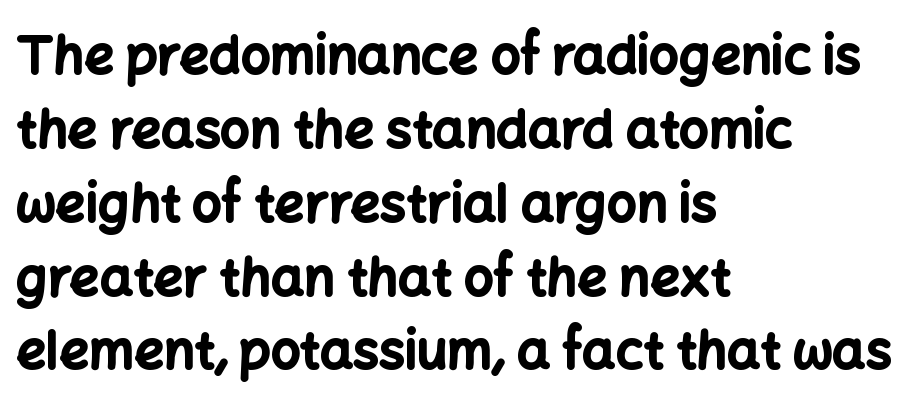
{"serif": "no", "italic": "no", "bold": "yes", "weight": "bold", "width": "normal", "stroke_contrast": "low", "x_height": "medium", "monospaced": "no", "underline": "no", "align": "left", "line_spacing": "normal", "line_spacing_ratio": 1.42, "letter_spacing": "normal", "letter_spacing_em": 0.0, "glyph_px": 52}
